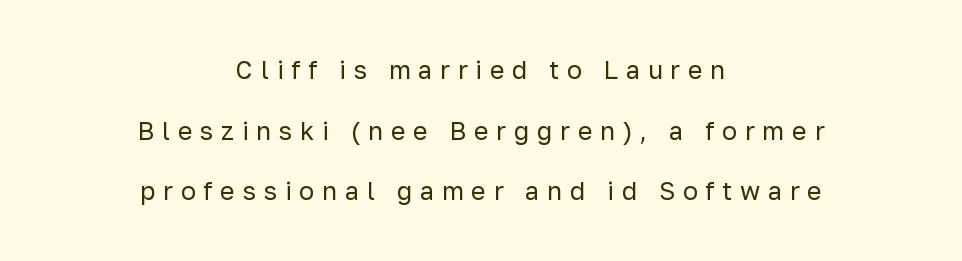
Vertically, the passage feels expansive, rows floating well apart. Horizontally, the lines are justified to the midpoint only. In terms of letterspacing, this is a distinctly airy, spread setting. The strokes are not fattened; the text isn't bold. Is there any slant? The stems are plumb.
